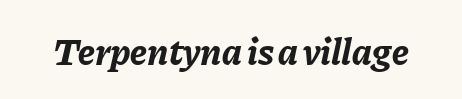
Descenders hang freely into open space. The passage shown has conventional tracking throughout. Italic? Definitely — the glyphs are oblique. These lines carry a lot of weight — the face is fully bold. Proportional: the letters do not fall into vertical columns.
